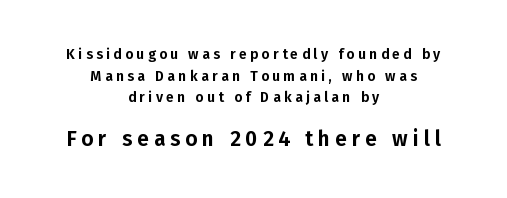
There is plenty of visible air inserted between adjacent glyphs. If you drew a line through each stem, it would be perfectly vertical. Vertical spacing — default. The more generous point size was reserved for the lower chunk. Horizontal alignment here is central, giving a formal, balanced look. The passage shown is not underscored anywhere.
